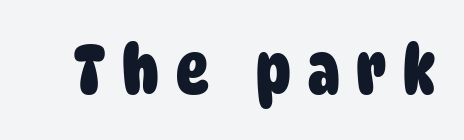
The image shows 68 px heavy, condensed sans-serif type; set unusually wide letter spacing (+0.25 em), not underlined; low stroke contrast and a large x-height.
